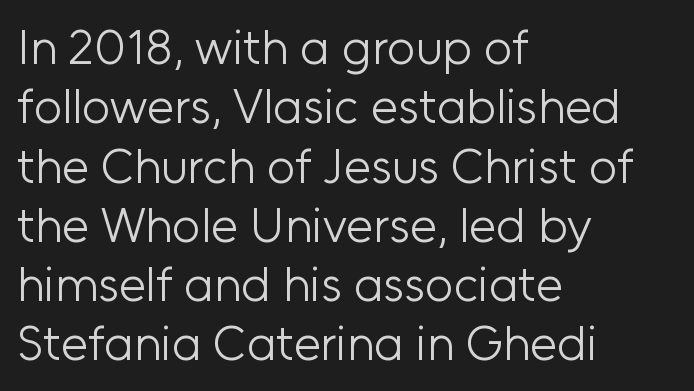
The image shows 49 px light sans-serif type, upright; set left-aligned, line spacing 1.21x, normal letter spacing, not underlined; low stroke contrast and a medium x-height.
